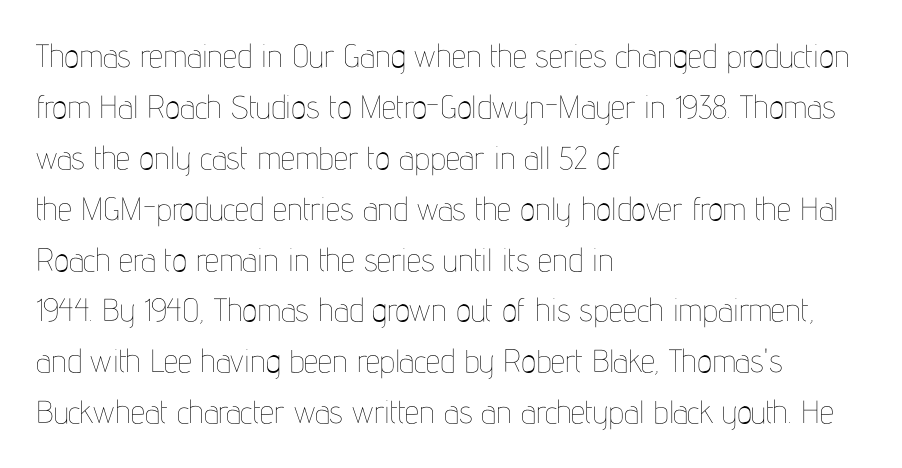
Each row of text sits above clean, open space. Rendered with straight, roman letterforms. The font is comparable to plain body text, perhaps lighter. These lines sit exactly where default settings would place them. Inter-character spacing is left at the font's built-in metrics.
